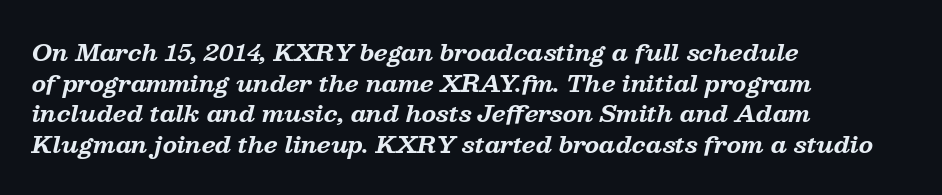
The image shows 23 px bold type, italic (leaning right); set left-aligned, normal line spacing (1.33x), normal letter spacing, not underlined.
